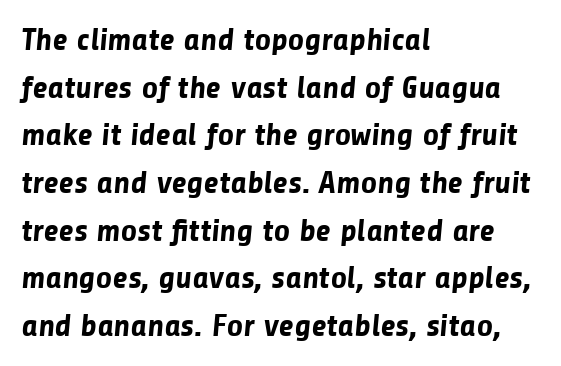
Q: Is the text bold? A: Yes.
Q: Is the typeface a serif or a sans-serif typeface? A: Sans-serif.
Q: Is the text underlined? A: No.
Q: How is the paragraph aligned? A: Left-aligned.
Q: Is the spacing between letters normal or unusually wide? A: Normal.
Q: Is the spacing between lines tight, normal or loose? A: Normal.
Q: Width (condensed, normal, or wide)? A: Normal.
Q: Stroke contrast? A: Low.
Q: x-height? A: Medium.
Q: Monospaced? A: No.
